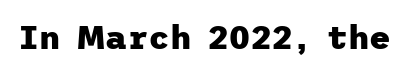
The image shows 33 px heavy sans-serif type, upright; set normal letter spacing, not underlined; low stroke contrast and a medium x-height.
